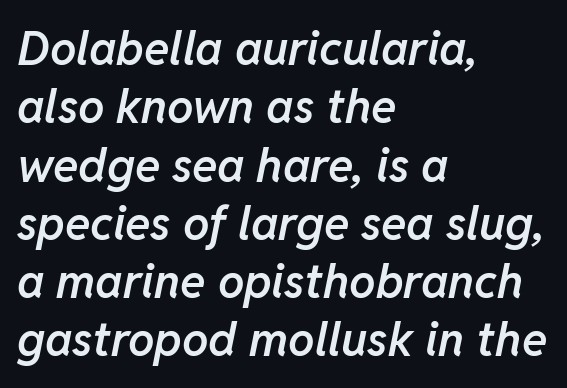
{"italic": "yes", "lean": "right", "slant_degrees": 11, "bold": "semi", "weight": "semibold", "width": "normal", "stroke_contrast": "low", "x_height": "medium", "monospaced": "no", "underline": "no", "align": "left", "line_spacing_ratio": 1.24, "letter_spacing": "normal", "letter_spacing_em": 0.0, "glyph_px": 47}
